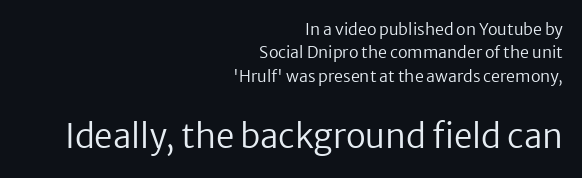
The image shows 33 px regular-weight sans-serif type, upright; set right-aligned, normal line spacing (1.46x), normal letter spacing, not underlined; the second (bottom) block is 2.06x larger; low stroke contrast and a medium x-height.
